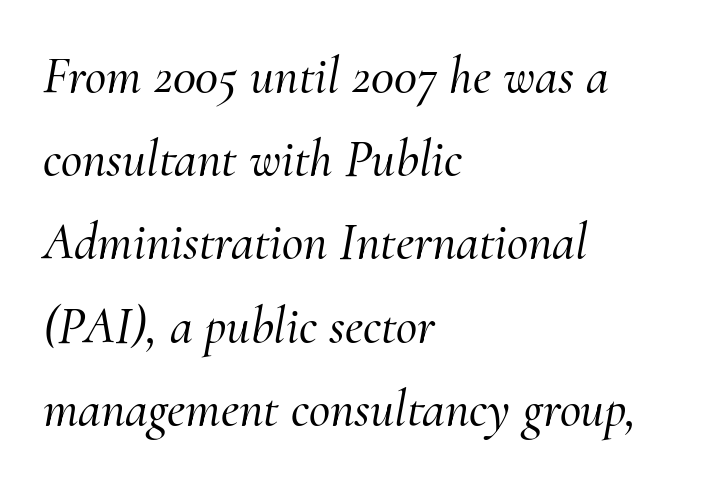
This rendering leaves character spacing at its baseline value. Each letter keeps its own natural width here, so spacing adapts to shape. Has an underline been added? It has not. Italic? Definitely — the glyphs are oblique. Check where the strokes stop: tiny serifs finish them off. Notice how the passage keeps a crisp vertical edge on the left only.
